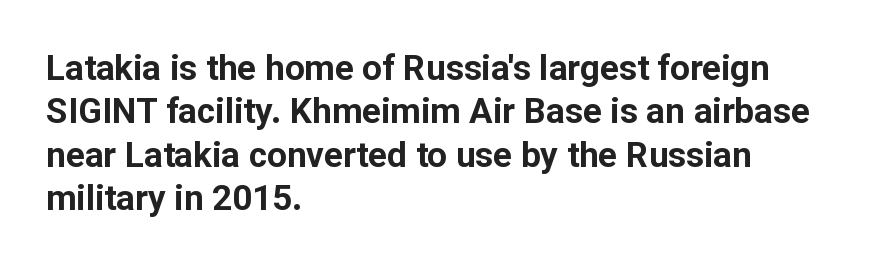
This rendering features lettering with no underline. No italicization has been applied; the sample stays upright. Default kerning and tracking; the words read as compact shapes. The characters display no serif detailing; their extremities are plain. Spacing verdict: proportional, widths tailored to each character. Heavy, bold letterforms.
